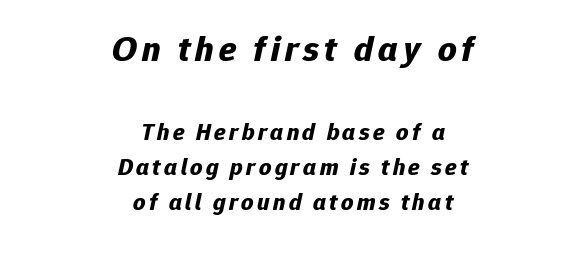
Here the first block reads like a headline and the second like body copy. The paragraph shown floats in the horizontal middle. Has an underline been added? It has not. The lettering tilts uniformly, giving the passage an italic look. The leading is moderate, giving the passage an even texture.
